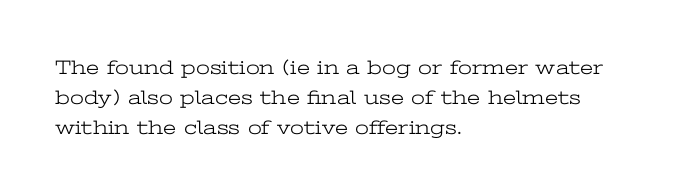
The face looks like a standard text weight, possibly lighter. A normal amount of white space separates one row of letters from the next. Line beginnings align vertically; line endings do not. The horizontal fit of the characters is conventional and even. The passage shown is not underscored anywhere.
